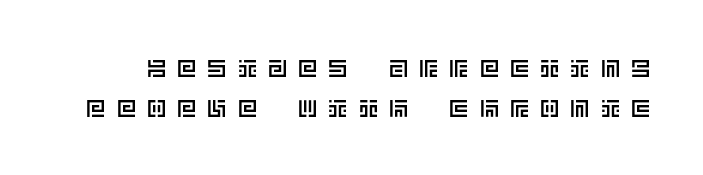
The image shows 24 px text type, upright; set normal line spacing (1.65x), unusually wide letter spacing (+0.46 em), not underlined.
